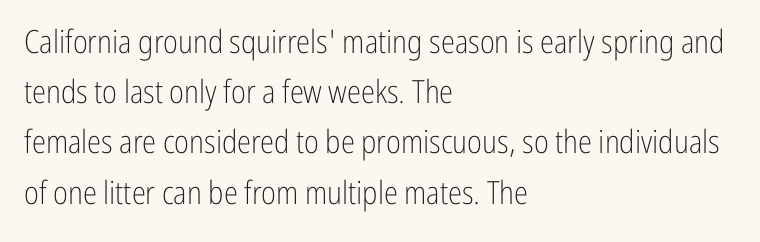
The lettering holds an erect, upright posture throughout. No extra tracking has been applied to these lines. The passage shown stacks its lines at a standard gap. The letters advance in unequal steps, a hallmark of proportional type. The specimen omits any rule beneath the text block's lines.
